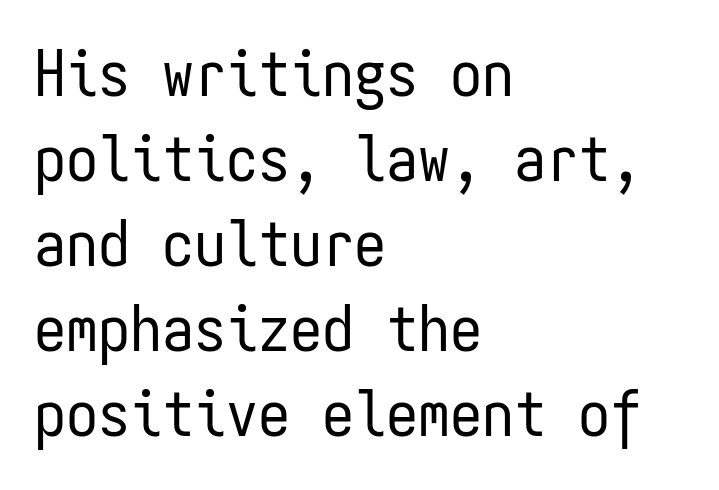
Q: Is the text bold? A: No.
Q: Is the text italic (slanted)? A: No, it is upright.
Q: Is the typeface a serif or a sans-serif typeface? A: Sans-serif.
Q: Is the text underlined? A: No.
Q: How is the paragraph aligned? A: Left-aligned.
Q: Is the spacing between letters normal or unusually wide? A: Normal.
Q: Is the spacing between lines tight, normal or loose? A: Normal.
Q: Width (condensed, normal, or wide)? A: Condensed.
Q: Stroke contrast? A: Low.
Q: x-height? A: Medium.
Q: Monospaced? A: Yes.
